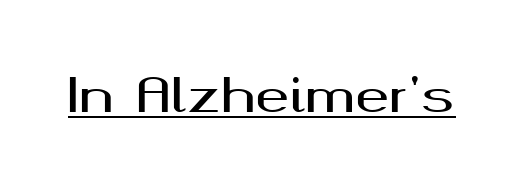
{"serif": "no", "italic": "no", "width": "wide", "stroke_contrast": "medium", "x_height": "medium", "monospaced": "no", "underline": "yes", "letter_spacing": "normal", "letter_spacing_em": 0.0, "glyph_px": 46}
